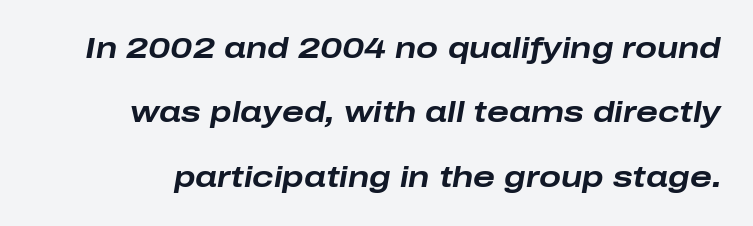
{"italic": "yes", "lean": "right", "slant_degrees": 10, "bold": "yes", "weight": "bold", "width": "wide", "stroke_contrast": "low", "x_height": "medium", "monospaced": "no", "underline": "no", "line_spacing": "loose", "line_spacing_ratio": 2.22, "letter_spacing": "normal", "letter_spacing_em": 0.0, "glyph_px": 29}
